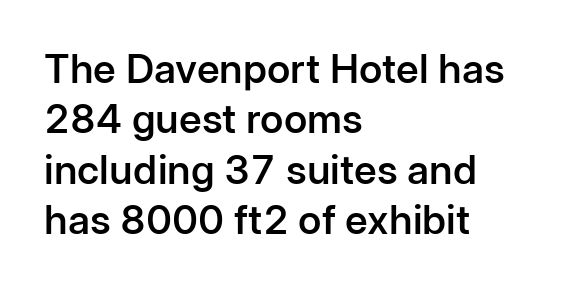
The image shows 40 px semibold sans-serif type, upright; set left-aligned, normal line spacing (1.26x), normal letter spacing, not underlined; low stroke contrast and a medium x-height.
